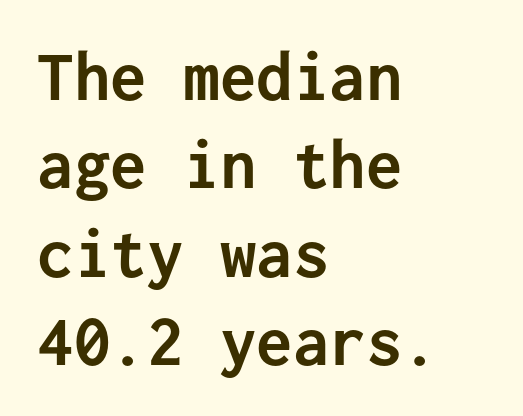
The designer went with a sans here, leaving each stem footless. Weight: bold. Where is the straight margin? On the left. A typesetter would mark this as roman, not italic. Standard letterfit; no display-style spreading of the glyphs. Do the characters align in a grid? Yes, the font is monospaced.
